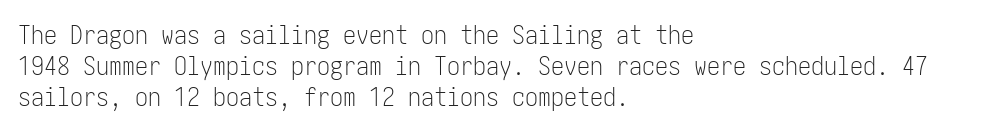
One-word summary of the alignment: left. In terms of letterspacing, this is plain default setting. The words here are not underlined. The characters are drawn with everyday or finer stroke widths. The letters stand straight up with perfectly vertical stems.
